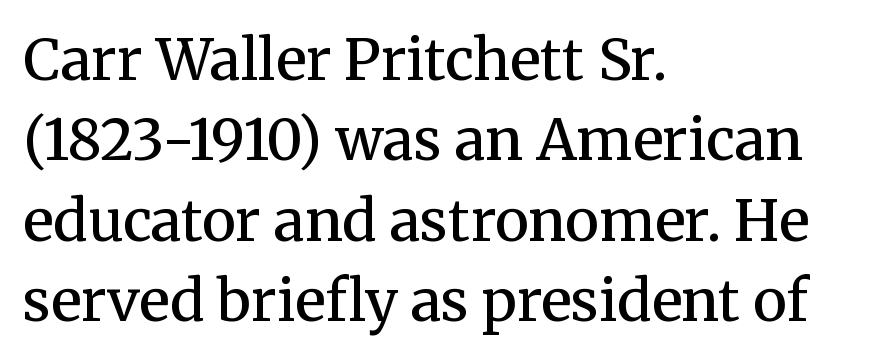
Type without underlining. The face used here is proportionally spaced, like ordinary book or web type. The rendering shows small feet on the letterforms — a serif design. How are the letters spaced? Ordinarily, with no added tracking.
